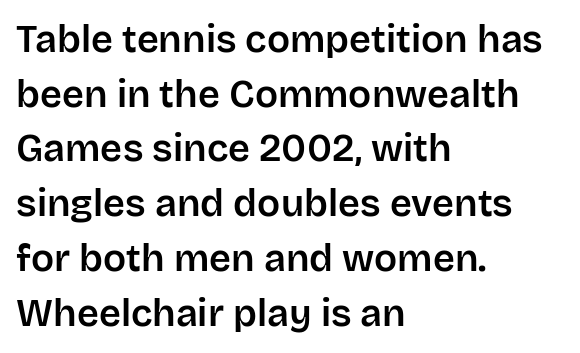
Compared with typical body copy, the letter spacing here is the same. Varying glyph widths throughout — classic text-font behaviour. Beneath every word, the page is bare. The text block is weighted toward the left margin, trailing off unevenly rightward.
